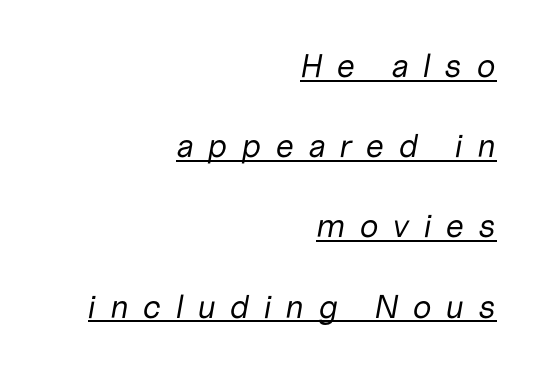
All the whitespace from short lines collects on the left. Loosely led — the rows are spread out. The axis of the letterforms is tilted away from vertical. Character widths vary here, with narrow letters taking less room than wide ones. Like a heading marked for emphasis, these lines bear an underscore. Loose tracking; the words dissolve into strings of separated letters.
